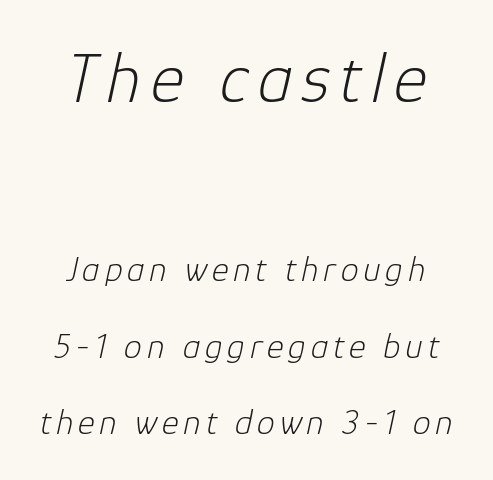
Q: Is the text bold? A: No.
Q: Is the text italic (slanted)? A: Yes, it leans right by about 12 degrees.
Q: Is the text underlined? A: No.
Q: Is the spacing between lines tight, normal or loose? A: Loose.
Q: Which block of text is set in a larger size, the first (top) or the second (bottom)? A: The first (top) one.
Q: Width (condensed, normal, or wide)? A: Normal.
Q: Stroke contrast? A: Low.
Q: x-height? A: Medium.
Q: Monospaced? A: No.
